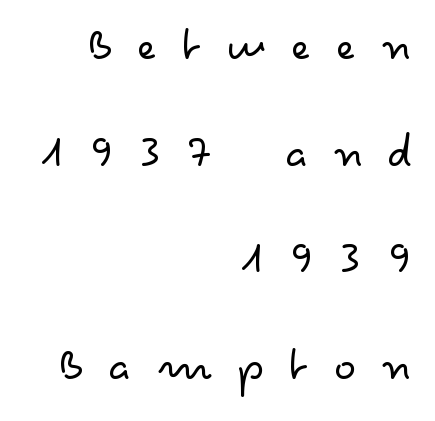
Q: Is the text bold? A: No.
Q: Is the text italic (slanted)? A: No, it is upright.
Q: Is the typeface a serif or a sans-serif typeface? A: Sans-serif.
Q: Is the text underlined? A: No.
Q: How is the paragraph aligned? A: Right-aligned.
Q: Is the spacing between letters normal or unusually wide? A: Unusually wide.
Q: Is the spacing between lines tight, normal or loose? A: Loose.
Q: Width (condensed, normal, or wide)? A: Wide.
Q: Stroke contrast? A: Low.
Q: x-height? A: Small.
Q: Monospaced? A: No.
